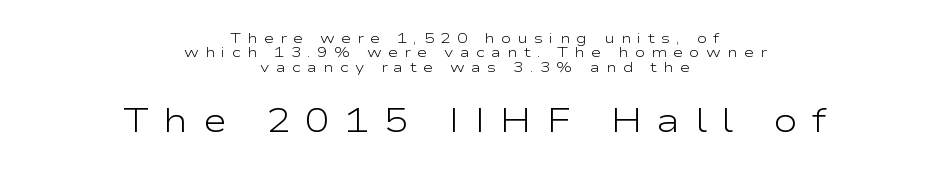
This sample uses an upright cut, with every glyph sitting square on the baseline. The rendering positions every line midway between the sides. Here the designer chose a conventional face with non-uniform glyph widths. The gap between lines stays unmarked. Is this a sans? Yes — the strokes have no serifs. Horizontal bands of white between lines are thin slivers.
